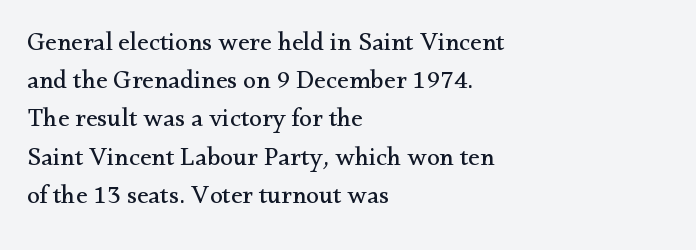
The image shows 26 px text type, upright; set left-aligned, normal line spacing (1.47x), normal letter spacing, not underlined.
